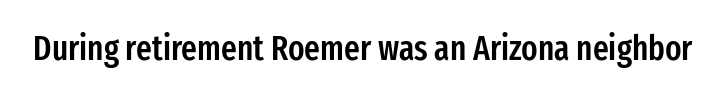
Q: Is the text bold? A: Semi-bold.
Q: Is the text italic (slanted)? A: No, it is upright.
Q: Is the typeface a serif or a sans-serif typeface? A: Sans-serif.
Q: Is the text underlined? A: No.
Q: Is the spacing between letters normal or unusually wide? A: Normal.
Q: Width (condensed, normal, or wide)? A: Condensed.
Q: Stroke contrast? A: Low.
Q: x-height? A: Medium.
Q: Monospaced? A: No.
